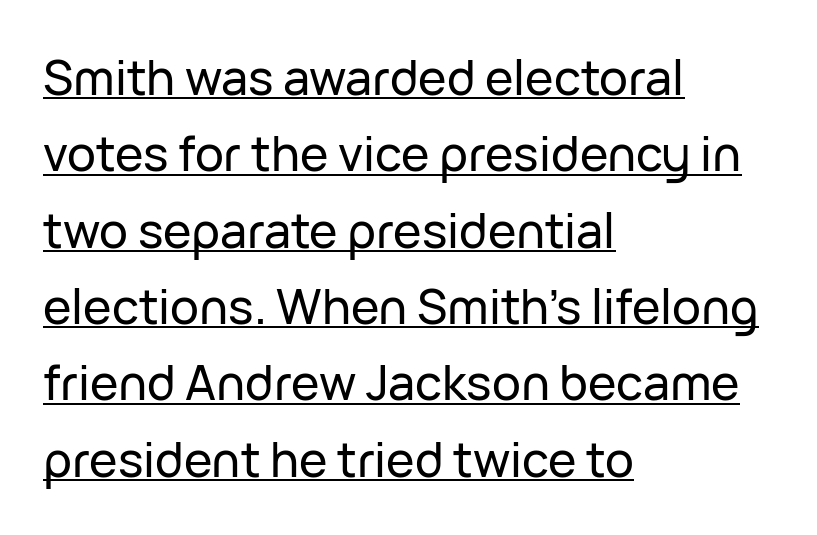
The type is set solid horizontally, with unmodified tracking. Horizontal alignment here is leftward, the default for most running prose. Proportional: the letters do not fall into vertical columns. Descenders here cross a horizontal rule under the line.
